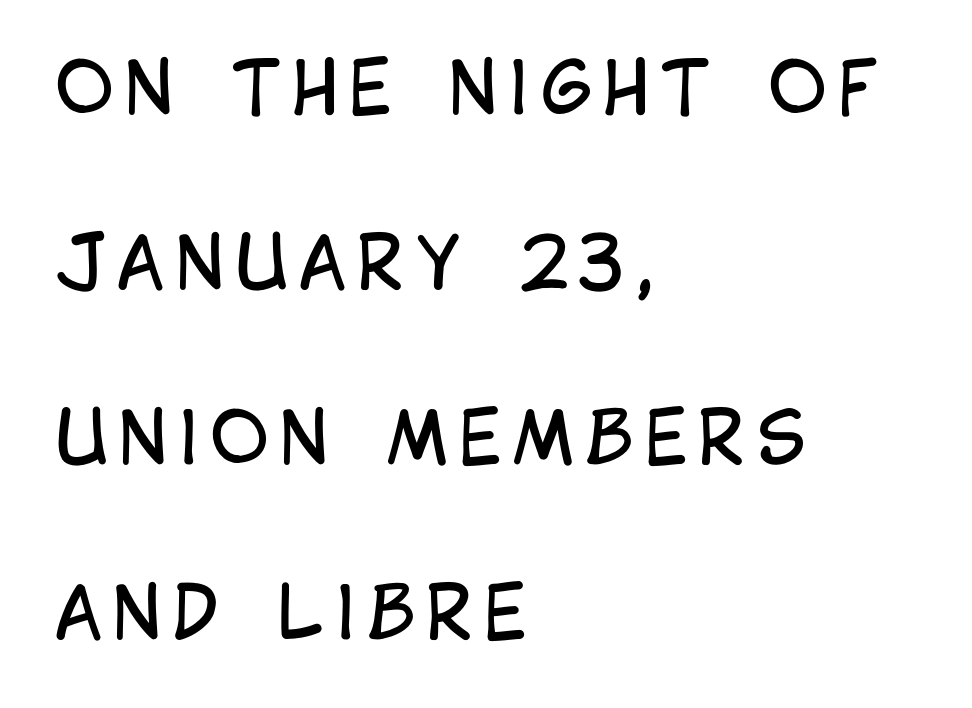
Underlining? Definitely not there. Is there much room between lines? Yes — plenty of vertical air separates them. Is there any slant? The stems are plumb. Note the varied advance widths — an 'i' is clearly narrower than an 'm'. The strokes are not fattened; the text isn't bold. The ragged edge is on the right, which tells us the setting is flush left.
